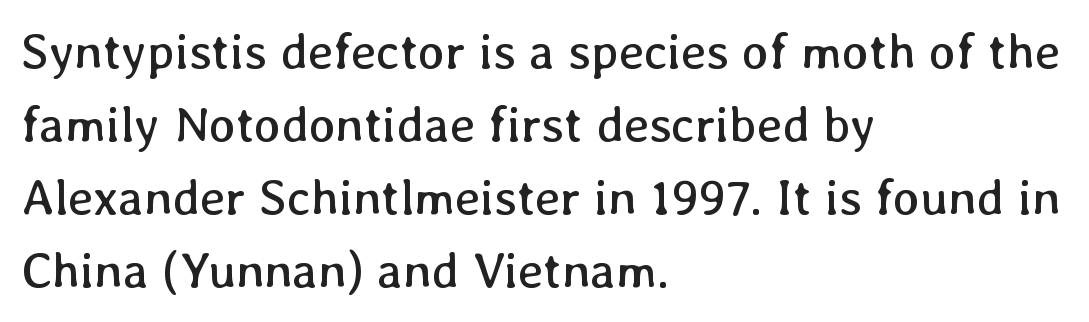
{"italic": "no", "bold": "no", "weight": "regular", "width": "normal", "stroke_contrast": "low", "x_height": "medium", "monospaced": "no", "underline": "no", "align": "left", "line_spacing": "normal", "line_spacing_ratio": 1.46, "letter_spacing": "normal", "letter_spacing_em": 0.0, "glyph_px": 50}
